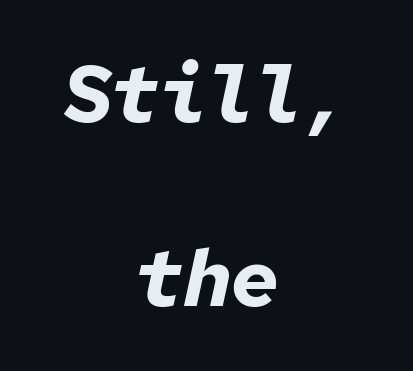
Q: Is the text bold? A: Yes.
Q: Is the text italic (slanted)? A: Yes, it leans right by about 12 degrees.
Q: Is the text underlined? A: No.
Q: How is the paragraph aligned? A: Centered.
Q: Is the spacing between letters normal or unusually wide? A: Normal.
Q: Is the spacing between lines tight, normal or loose? A: Loose.
Q: Width (condensed, normal, or wide)? A: Normal.
Q: Stroke contrast? A: Low.
Q: x-height? A: Medium.
Q: Monospaced? A: Yes.
